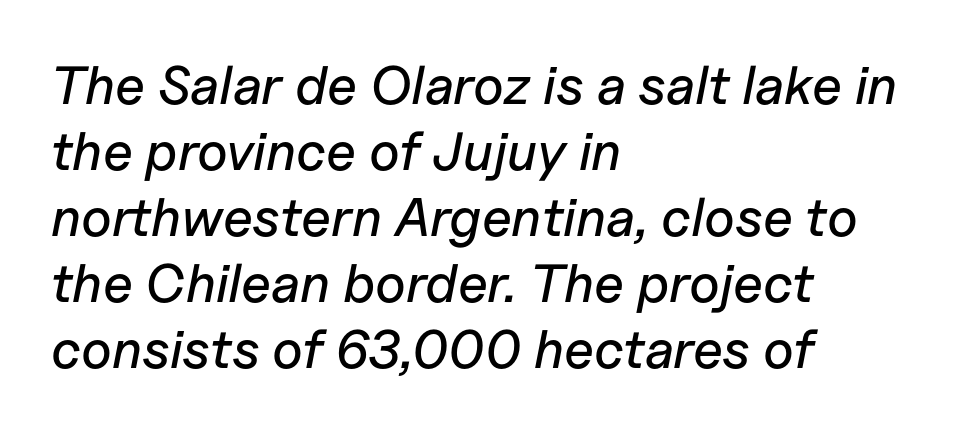
The image shows 54 px text type, italic (leaning right); set left-aligned, line spacing 1.22x, normal letter spacing, not underlined; low stroke contrast and a medium x-height.
